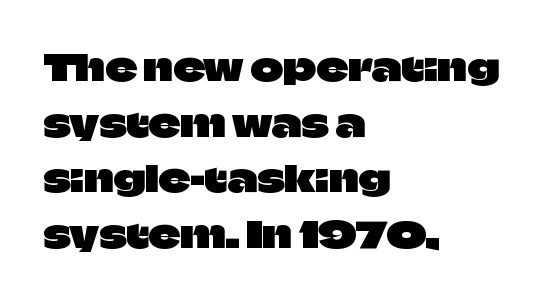
{"serif": "no", "italic": "no", "width": "normal", "stroke_contrast": "low", "x_height": "large", "monospaced": "no", "underline": "no", "align": "left", "line_spacing": "normal", "line_spacing_ratio": 1.59, "letter_spacing": "normal", "letter_spacing_em": 0.0, "glyph_px": 35}
